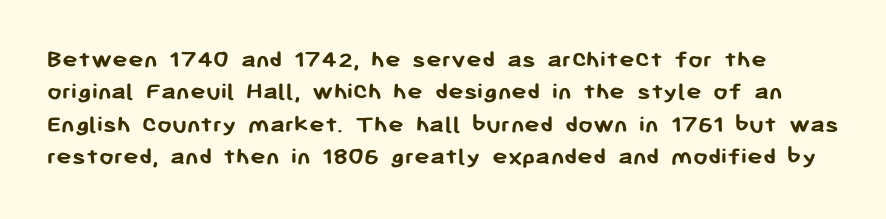
Q: Is the text bold? A: Yes.
Q: Is the text italic (slanted)? A: No, it is upright.
Q: Is the text underlined? A: No.
Q: Is the spacing between letters normal or unusually wide? A: Normal.
Q: Is the spacing between lines tight, normal or loose? A: Normal.
